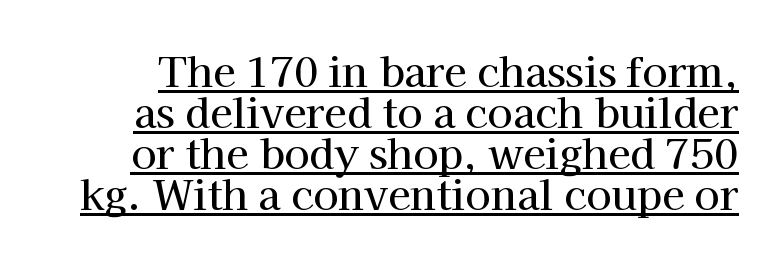
Q: Is the text italic (slanted)? A: No, it is upright.
Q: Is the typeface a serif or a sans-serif typeface? A: Serif.
Q: Is the text underlined? A: Yes.
Q: Is the spacing between letters normal or unusually wide? A: Normal.
Q: Is the spacing between lines tight, normal or loose? A: Tight.
Q: Width (condensed, normal, or wide)? A: Normal.
Q: Stroke contrast? A: High.
Q: x-height? A: Medium.
Q: Monospaced? A: No.
